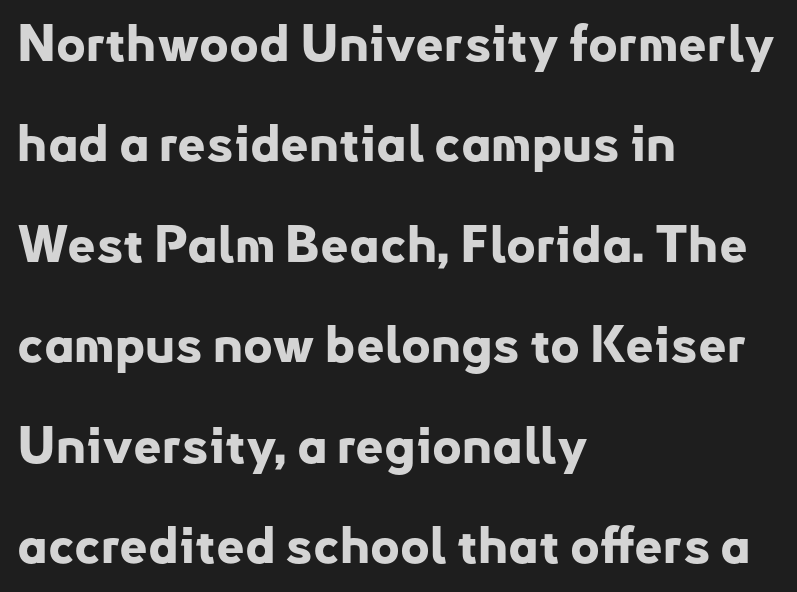
Think of a printed novel: that variable character pitch is what you see here. Nothing unusual about the tracking: characters are spaced as the font intends. A bare baseline throughout the passage. The leading is generous, giving the passage an open texture.
